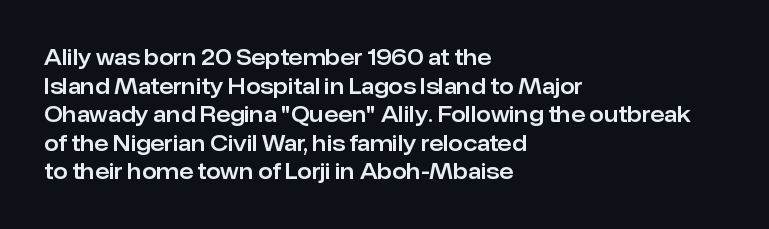
The image shows 21 px text type, upright; set left-aligned, normal line spacing (1.36x), normal letter spacing, not underlined.
